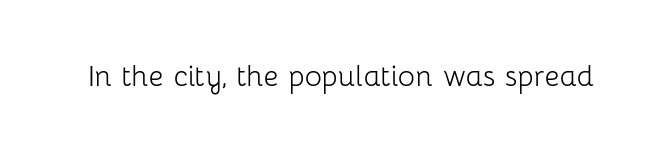
Each letter's strokes conclude bluntly, with no projecting serifs. Does the lettering tilt? It doesn't — this is upright. These lines are rendered in a variable-pitch font. The space directly below the letters is spotless.
